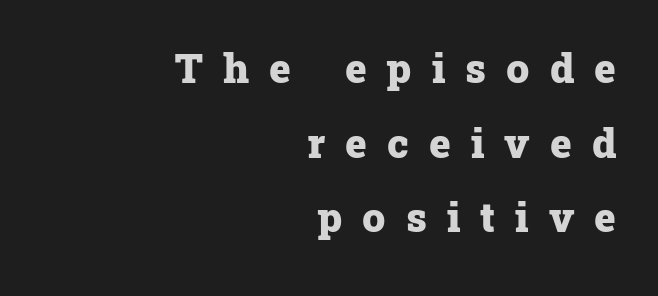
Q: Is the text bold? A: Yes.
Q: Is the text italic (slanted)? A: No, it is upright.
Q: Is the typeface a serif or a sans-serif typeface? A: Serif.
Q: Is the text underlined? A: No.
Q: How is the paragraph aligned? A: Right-aligned.
Q: Is the spacing between letters normal or unusually wide? A: Unusually wide.
Q: Width (condensed, normal, or wide)? A: Normal.
Q: Stroke contrast? A: Low.
Q: x-height? A: Medium.
Q: Monospaced? A: No.
